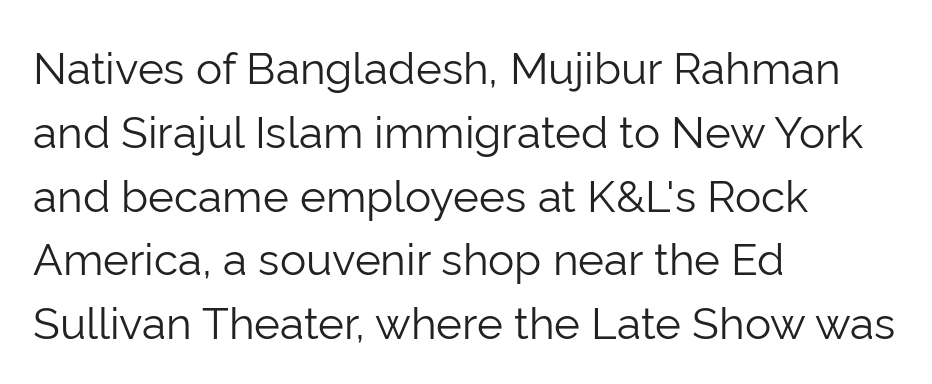
Q: Is the text bold? A: No.
Q: Is the text italic (slanted)? A: No, it is upright.
Q: Is the typeface a serif or a sans-serif typeface? A: Sans-serif.
Q: Is the text underlined? A: No.
Q: How is the paragraph aligned? A: Left-aligned.
Q: Is the spacing between letters normal or unusually wide? A: Normal.
Q: Is the spacing between lines tight, normal or loose? A: Normal.
Q: Width (condensed, normal, or wide)? A: Normal.
Q: Stroke contrast? A: Low.
Q: x-height? A: Medium.
Q: Monospaced? A: No.
